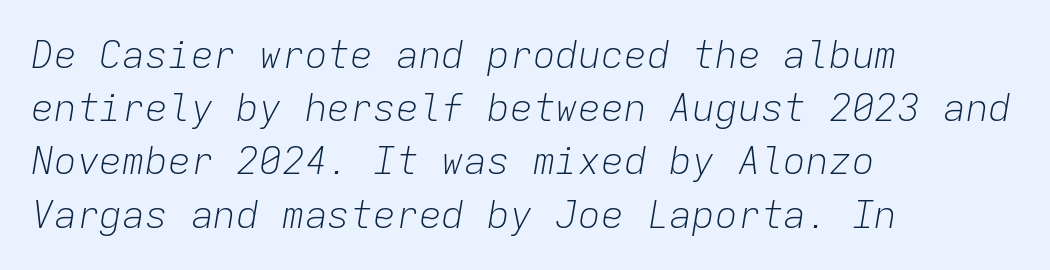
Q: Is the text bold? A: No.
Q: Is the text italic (slanted)? A: Yes, it leans right by about 9 degrees.
Q: Is the text underlined? A: No.
Q: How is the paragraph aligned? A: Left-aligned.
Q: Is the spacing between letters normal or unusually wide? A: Normal.
Q: Is the spacing between lines tight, normal or loose? A: Normal.
Q: Width (condensed, normal, or wide)? A: Normal.
Q: Stroke contrast? A: Low.
Q: x-height? A: Medium.
Q: Monospaced? A: Yes.
